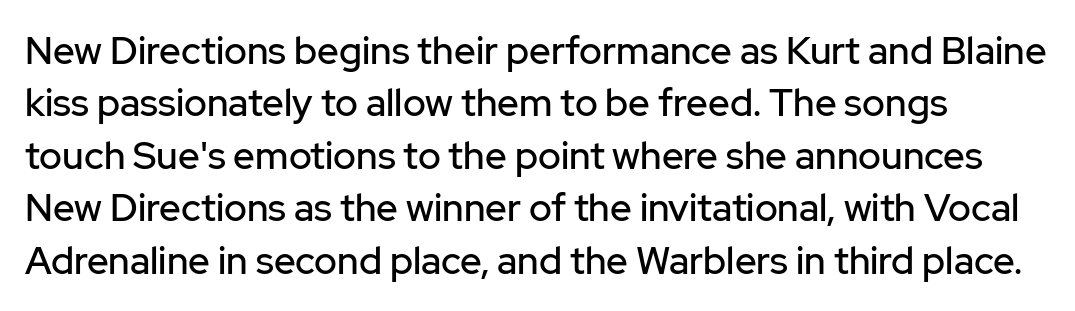
A normal amount of white space separates one row of letters from the next. The letters stand straight up with perfectly vertical stems. The designer went with a sans here, leaving each stem footless. Standard letterfit; no display-style spreading of the glyphs.
